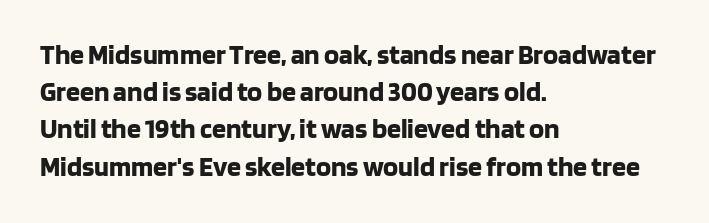
The image shows 28 px bold sans-serif type, upright; set left-aligned, normal line spacing (1.33x), normal letter spacing, not underlined; low stroke contrast and a large x-height.
